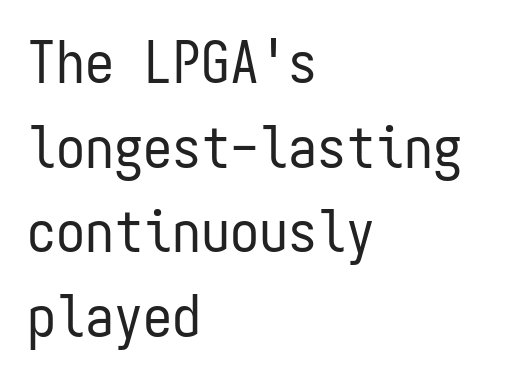
The face used here is monospaced, like something from a code editor. Each line starts at the same left margin while the right side varies. Weight: not bold — regular or lighter. Serifs: no, the terminals of the letterforms are clean. The specimen omits any rule beneath the text block's lines.
